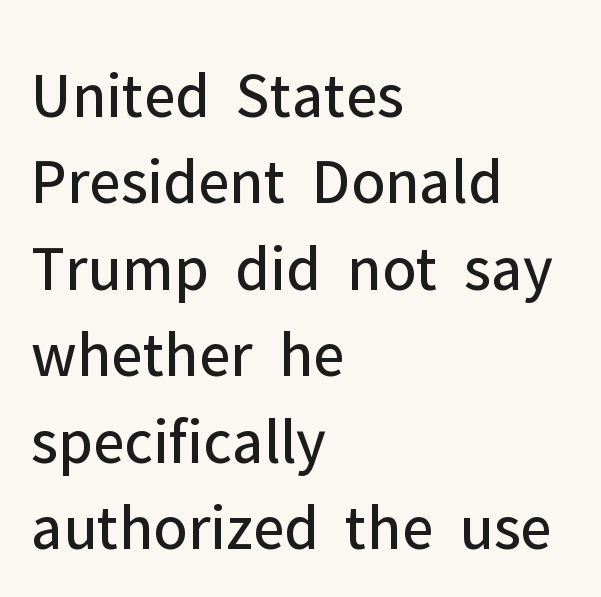
The image shows 65 px regular-weight sans-serif type, upright; set left-aligned, normal line spacing (1.33x), normal letter spacing, not underlined; low stroke contrast and a medium x-height.
